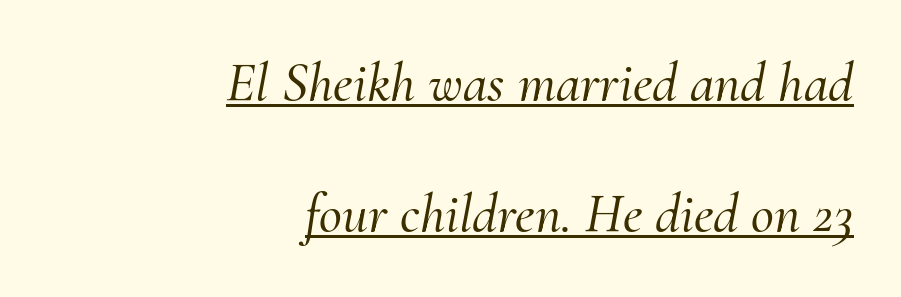
Q: Is the text italic (slanted)? A: Yes, it leans right by about 10 degrees.
Q: Is the typeface a serif or a sans-serif typeface? A: Serif.
Q: Is the text underlined? A: Yes.
Q: How is the paragraph aligned? A: Right-aligned.
Q: Is the spacing between letters normal or unusually wide? A: Normal.
Q: Is the spacing between lines tight, normal or loose? A: Loose.
Q: Width (condensed, normal, or wide)? A: Normal.
Q: Stroke contrast? A: Medium.
Q: x-height? A: Small.
Q: Monospaced? A: No.
